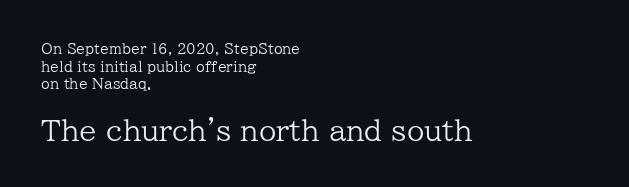
Two sizes are in play, and the larger belongs to the second block. The horizontal fit of the characters is conventional and even. Whoever set this chose a conventional vertical rhythm. Observe the serifs anchoring each vertical stroke in this sample. The strokes are not fattened; the text isn't bold.
